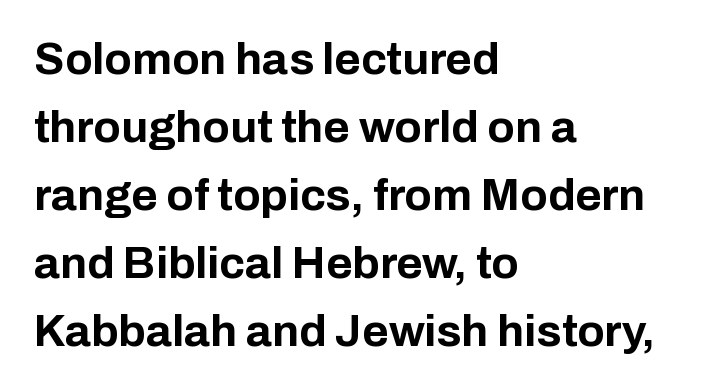
Q: Is the text bold? A: Yes.
Q: Is the text italic (slanted)? A: No, it is upright.
Q: Is the typeface a serif or a sans-serif typeface? A: Sans-serif.
Q: Is the text underlined? A: No.
Q: How is the paragraph aligned? A: Left-aligned.
Q: Is the spacing between letters normal or unusually wide? A: Normal.
Q: Is the spacing between lines tight, normal or loose? A: Normal.
Q: Width (condensed, normal, or wide)? A: Normal.
Q: Stroke contrast? A: Low.
Q: x-height? A: Medium.
Q: Monospaced? A: No.
